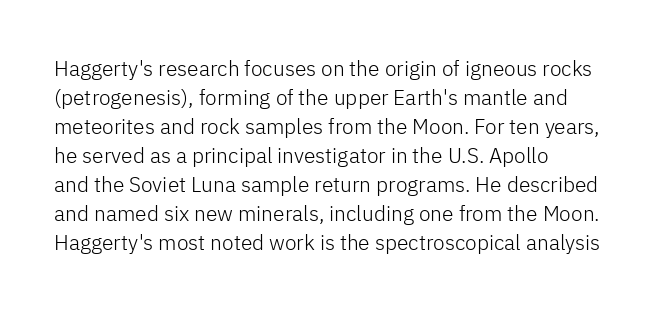
Q: Is the text bold? A: No.
Q: Is the text italic (slanted)? A: No, it is upright.
Q: Is the text underlined? A: No.
Q: How is the paragraph aligned? A: Left-aligned.
Q: Is the spacing between letters normal or unusually wide? A: Normal.
Q: Is the spacing between lines tight, normal or loose? A: Normal.
